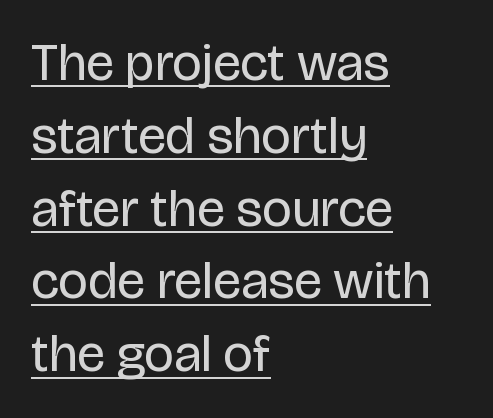
The image shows 52 px regular-weight sans-serif type, upright; set left-aligned, normal line spacing (1.4x), normal letter spacing, underlined; low stroke contrast and a large x-height.
